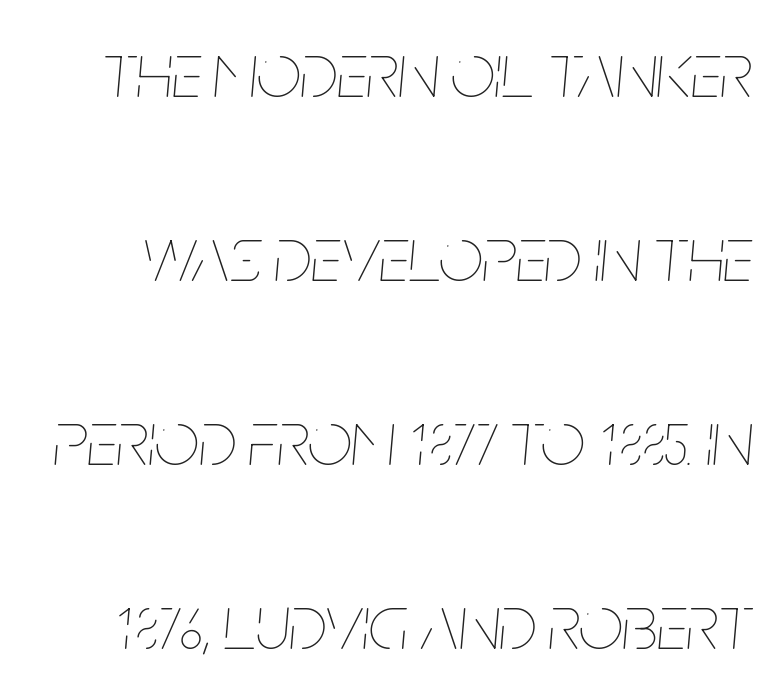
{"italic": "yes", "lean": "right", "slant_degrees": 5, "bold": "no", "weight": "thin", "width": "condensed", "stroke_contrast": "low", "x_height": "large", "monospaced": "no", "underline": "no", "line_spacing": "loose", "line_spacing_ratio": 2.36, "letter_spacing": "normal", "letter_spacing_em": 0.0, "glyph_px": 78}
